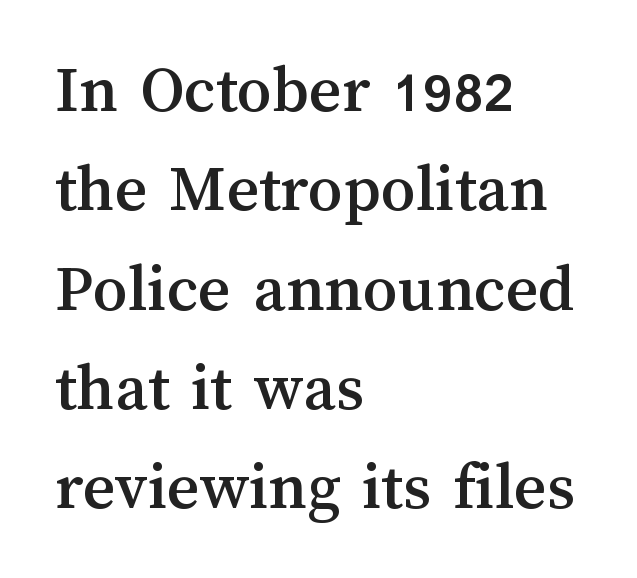
The image shows 69 px text type, upright; set left-aligned, normal line spacing (1.44x), normal letter spacing, not underlined; medium stroke contrast and a medium x-height.
